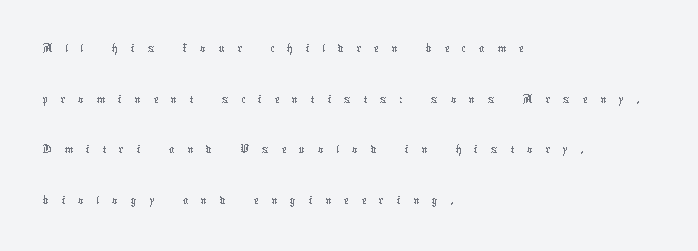
A bare baseline throughout the passage. The tracking reads as deliberately expanded to a designer's eye. Varying glyph widths throughout — classic text-font behaviour. Stems and bowls with no extra thickness — not bold. The passage is arranged the way most books set body copy — flush left.
